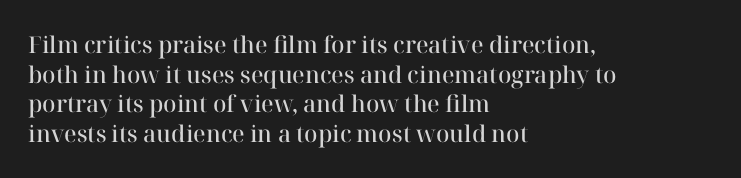
Stroke thickness is moderately raised; the sample reads as semibold. Vertical strokes here are truly vertical. The area under the type is left untouched. Summary of vertical rhythm: regular, with standard interline spacing.
